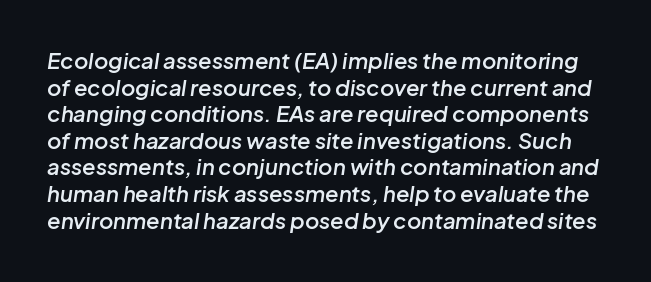
{"italic": "yes", "lean": "right", "slant_degrees": 8, "bold": "semi", "underline": "no", "line_spacing_ratio": 1.21, "letter_spacing": "normal", "letter_spacing_em": 0.0, "glyph_px": 22}
